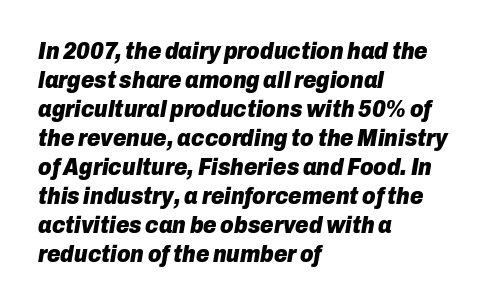
The passage shown leans; its letterforms are oblique. Vertical spacing — default. You'd pick this weight for a headline — it's a proper bold. The compositor pushed each line to the left boundary. Beneath every word, the page is bare. Look at the tracking — it's just the regular setting, nothing added.
